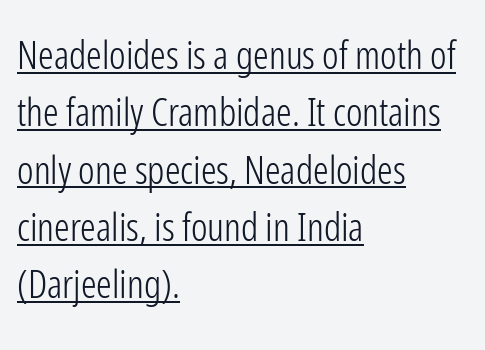
What stands out about the letter spacing? Nothing — it is the standard amount. Note: no serifs on the glyphs. Weight: not bold — regular or lighter. Ascenders rise straight up at ninety degrees.
